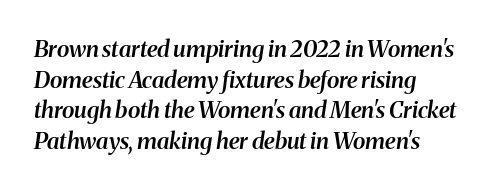
The image shows 23 px text type, italic (leaning right); set left-aligned, normal line spacing (1.33x), normal letter spacing, not underlined.
